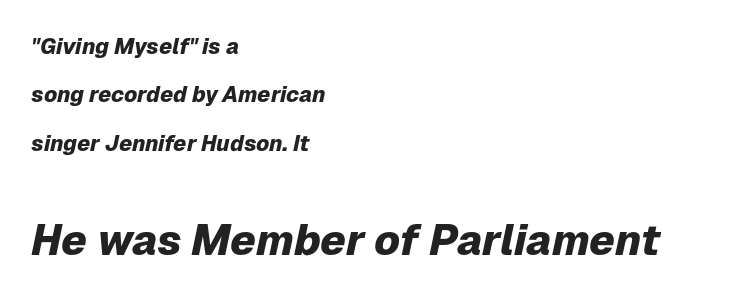
Think of a printed novel: that variable character pitch is what you see here. The text carries the slant typical of an italic or oblique font. Casual observation: everything's shoved over to the left. Typesetter's note: full bold, strokes at maximum text heaviness. Whoever set this made the second block the dominant, larger element. Spacing between characters is what you'd get straight out of the box.
